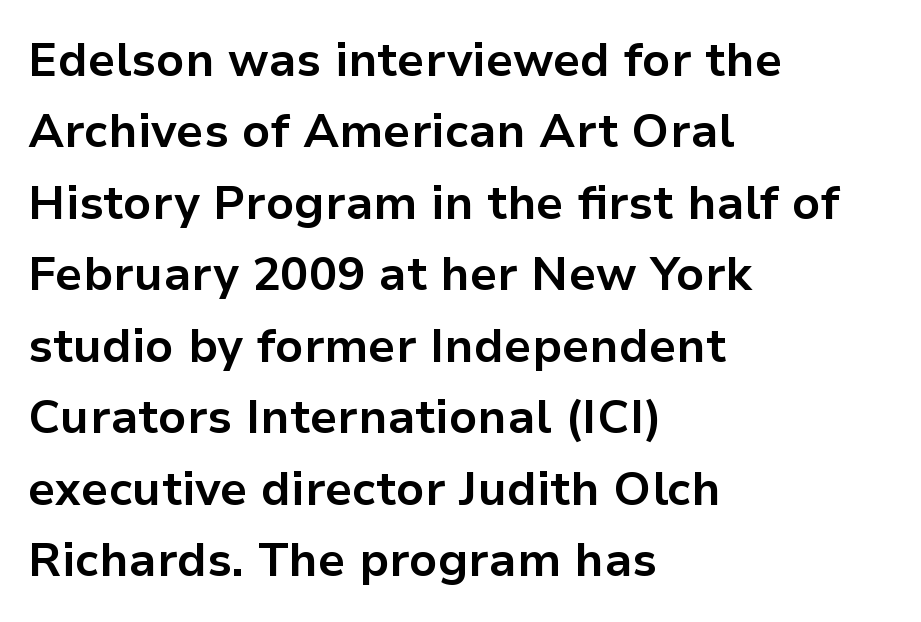
{"serif": "no", "italic": "no", "bold": "yes", "weight": "bold", "width": "normal", "stroke_contrast": "low", "x_height": "medium", "monospaced": "no", "underline": "no", "align": "left", "line_spacing": "normal", "line_spacing_ratio": 1.52, "letter_spacing": "normal", "letter_spacing_em": 0.0, "glyph_px": 47}
